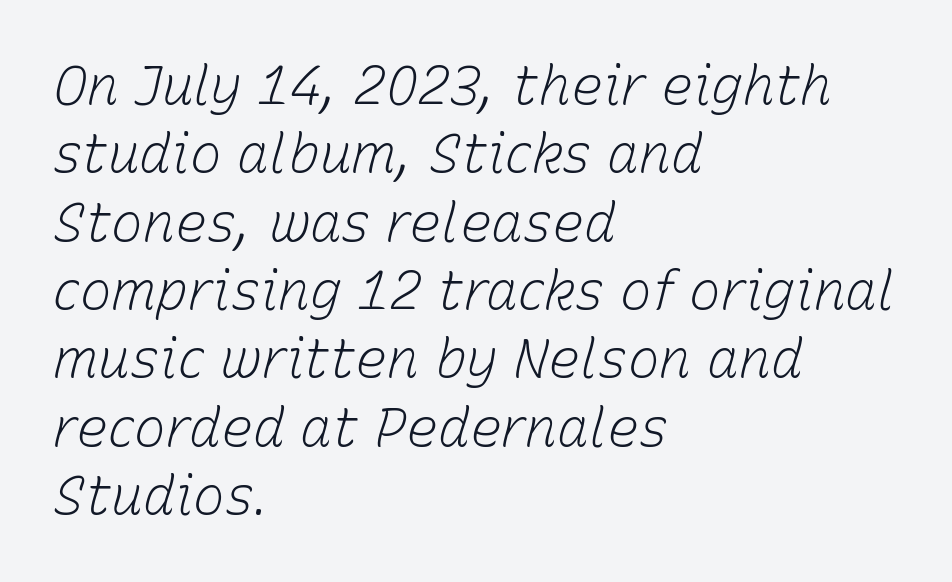
The image shows 53 px light type, italic (leaning right); set left-aligned, normal line spacing (1.29x), normal letter spacing, not underlined; low stroke contrast and a medium x-height.
